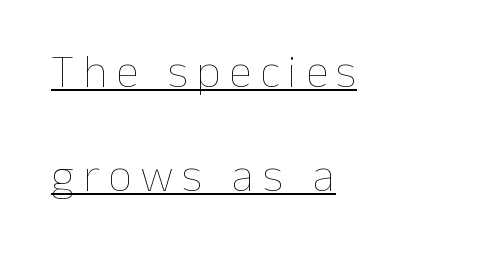
Italic? Not at all — the glyphs are vertical. The face looks like a standard text weight, possibly lighter. The letters advance in unequal steps, a hallmark of proportional type. This sample is left-justified, so line endings fall wherever the words run out.
